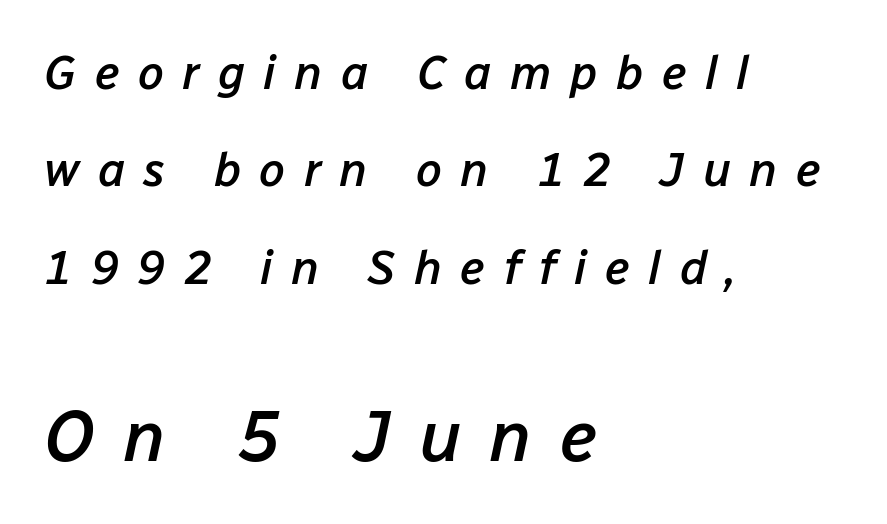
Rule under the text: the space is simply empty. Compare the two chunks: the lower has the greater cap height. The passage shown stacks its lines with a broad gap. This rendering widens character spacing well past its baseline value.
